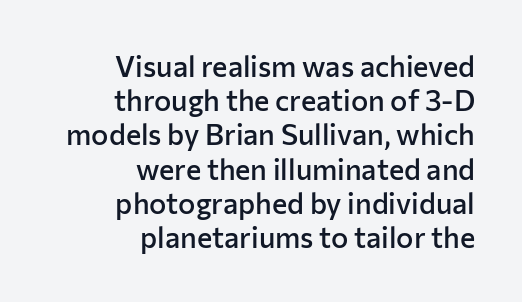
Q: Is the text bold? A: Semi-bold.
Q: Is the text italic (slanted)? A: No, it is upright.
Q: Is the typeface a serif or a sans-serif typeface? A: Sans-serif.
Q: Is the text underlined? A: No.
Q: How is the paragraph aligned? A: Right-aligned.
Q: Is the spacing between letters normal or unusually wide? A: Normal.
Q: Width (condensed, normal, or wide)? A: Normal.
Q: Stroke contrast? A: Low.
Q: x-height? A: Medium.
Q: Monospaced? A: No.
